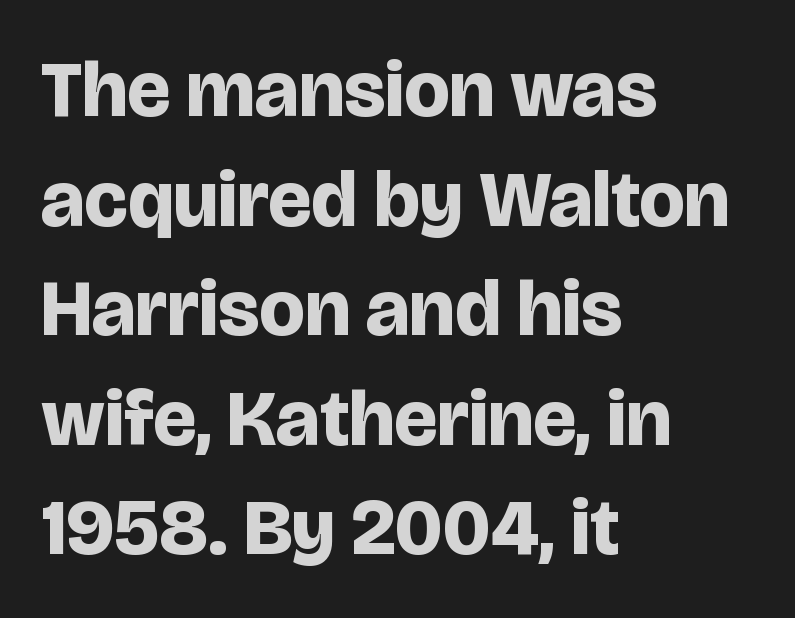
{"serif": "no", "italic": "no", "bold": "yes", "weight": "bold", "width": "normal", "stroke_contrast": "low", "x_height": "large", "monospaced": "no", "underline": "no", "align": "left", "line_spacing": "normal", "line_spacing_ratio": 1.37, "letter_spacing": "normal", "letter_spacing_em": 0.0, "glyph_px": 80}
